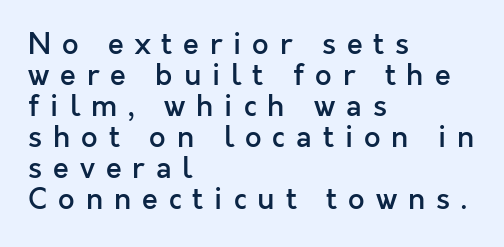
{"serif": "no", "italic": "no", "bold": "semi", "weight": "semibold", "width": "normal", "x_height": "medium", "monospaced": "no", "underline": "no", "align": "left", "line_spacing": "tight", "line_spacing_ratio": 1.07, "letter_spacing": "wide", "letter_spacing_em": 0.38, "glyph_px": 29}
